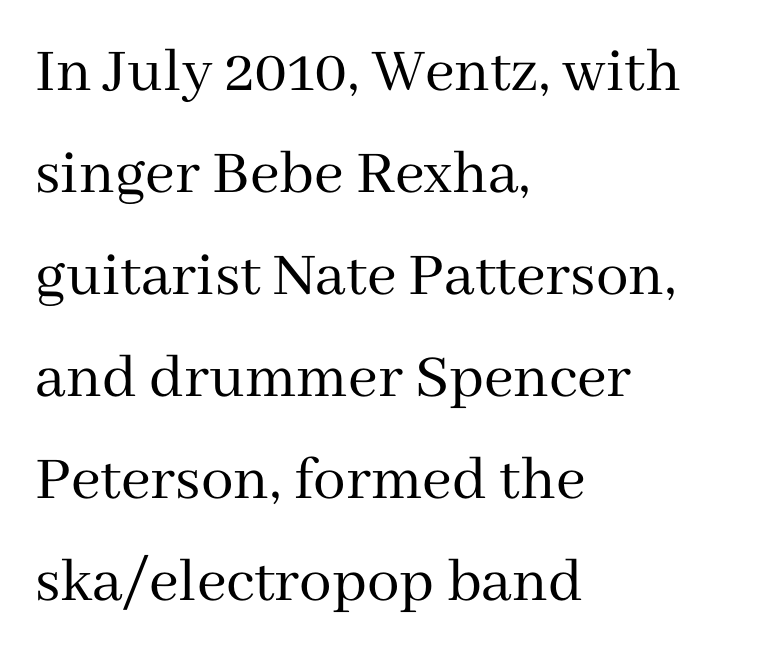
{"serif": "yes", "italic": "no", "bold": "no", "weight": "regular", "width": "normal", "stroke_contrast": "medium", "x_height": "medium", "monospaced": "no", "underline": "no", "align": "left", "line_spacing": "normal", "line_spacing_ratio": 1.57, "letter_spacing": "normal", "letter_spacing_em": 0.0, "glyph_px": 65}
